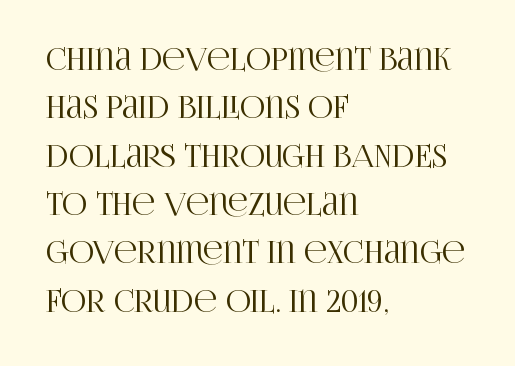
The image shows 31 px condensed serif type, upright; set left-aligned, normal line spacing (1.56x), normal letter spacing, not underlined; high stroke contrast and a large x-height.
